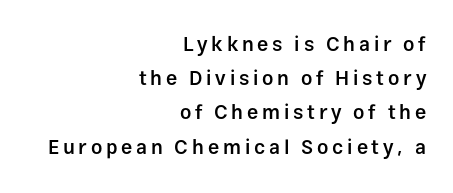
{"italic": "no", "bold": "semi", "underline": "no", "align": "right", "line_spacing_ratio": 1.71, "glyph_px": 20}
